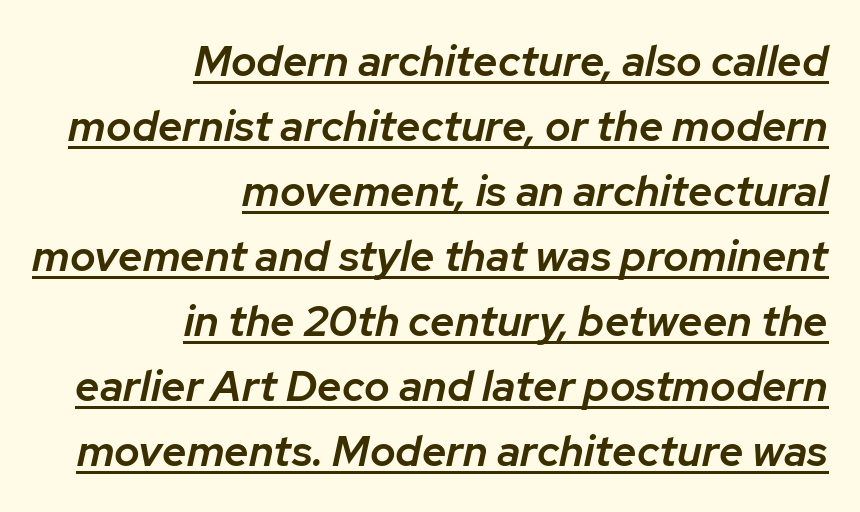
{"italic": "yes", "lean": "right", "slant_degrees": 12, "bold": "semi", "weight": "semibold", "width": "normal", "stroke_contrast": "low", "x_height": "medium", "monospaced": "no", "underline": "yes", "align": "right", "line_spacing": "normal", "line_spacing_ratio": 1.51, "letter_spacing": "normal", "letter_spacing_em": 0.0, "glyph_px": 43}
